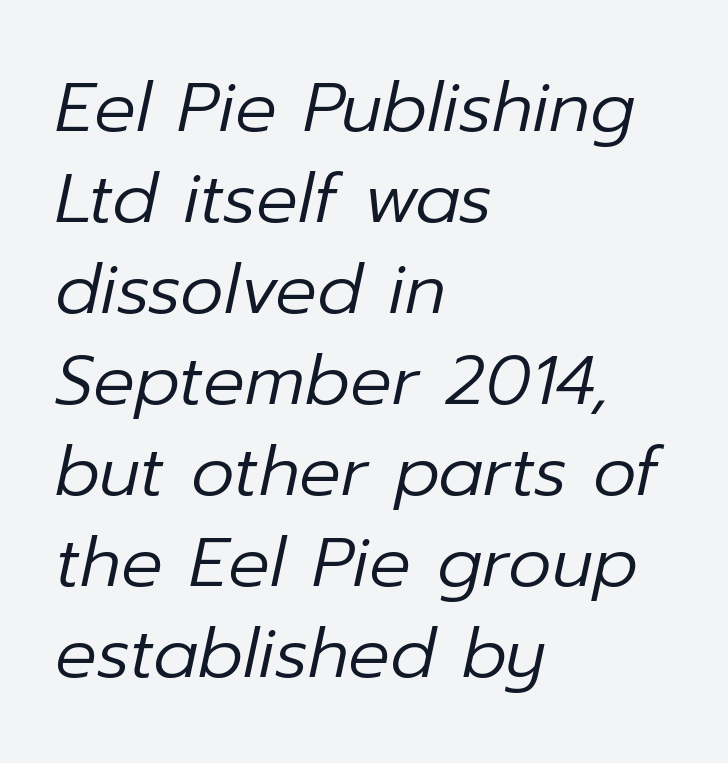
The image shows 69 px regular-weight type, italic (leaning right); set left-aligned, normal line spacing (1.32x), normal letter spacing, not underlined; low stroke contrast and a medium x-height.
